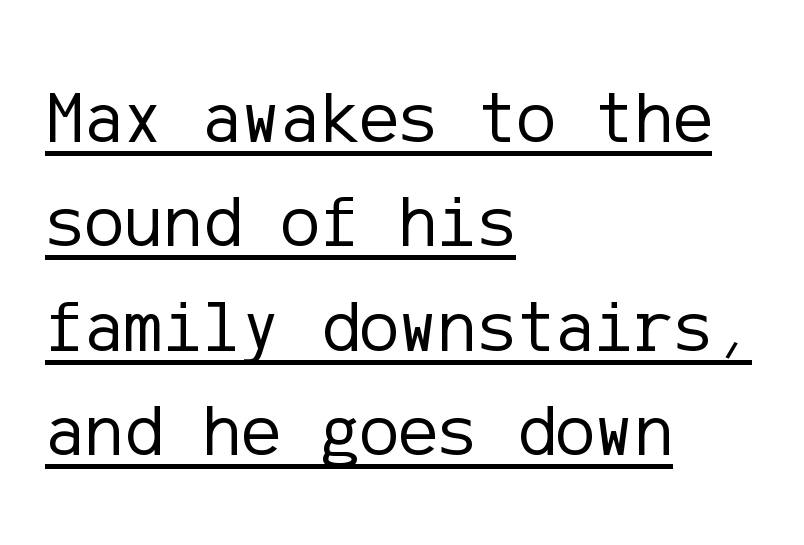
The image shows 74 px regular-weight sans-serif type, upright; set left-aligned, normal line spacing (1.41x), normal letter spacing, underlined; low stroke contrast and a medium x-height.
